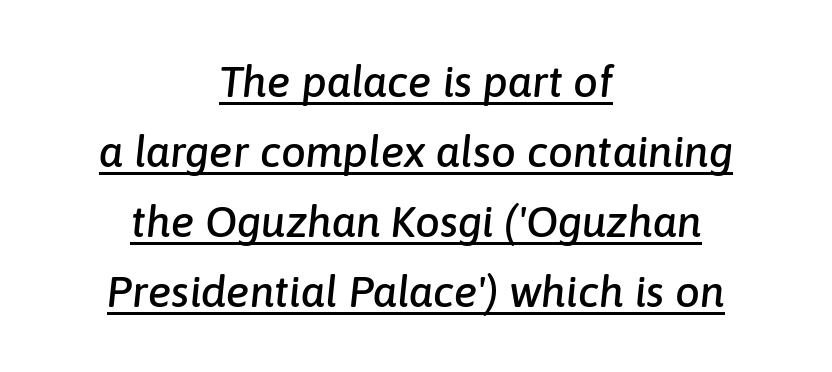
Compared with ordinary roman type, these characters are visibly tilted. Descenders here cross a horizontal rule under the line. One-word summary of the alignment: center. The leading is moderate, giving the passage an even texture. The passage shown is typed in a proportional face where columns would drift. Compared with typical body copy, the letter spacing here is the same.
